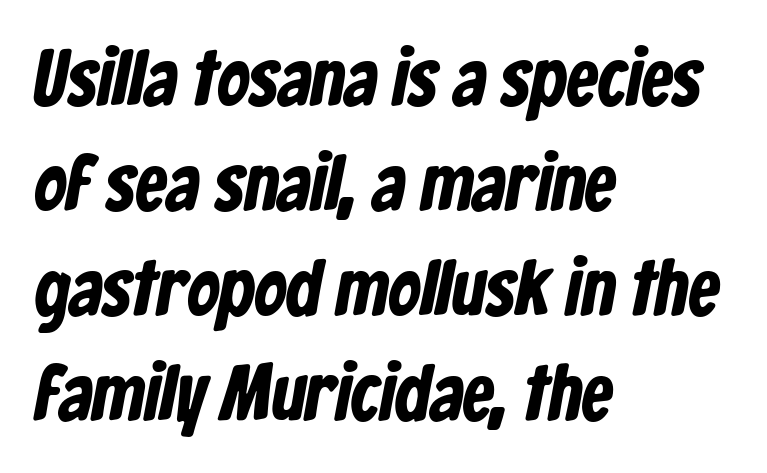
{"serif": "no", "bold": "yes", "weight": "bold", "width": "condensed", "stroke_contrast": "low", "x_height": "medium", "monospaced": "no", "underline": "no", "align": "left", "line_spacing": "normal", "line_spacing_ratio": 1.33, "letter_spacing": "normal", "letter_spacing_em": 0.0, "glyph_px": 79}
